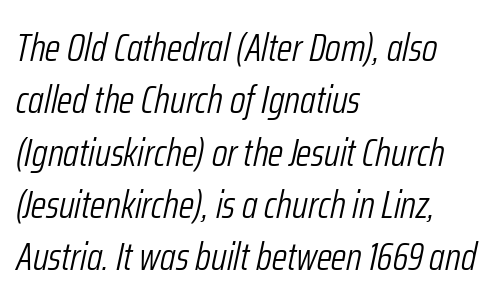
Q: Is the text bold? A: No.
Q: Is the text italic (slanted)? A: Yes, it leans right by about 12 degrees.
Q: Is the text underlined? A: No.
Q: How is the paragraph aligned? A: Left-aligned.
Q: Is the spacing between letters normal or unusually wide? A: Normal.
Q: Is the spacing between lines tight, normal or loose? A: Normal.
Q: Width (condensed, normal, or wide)? A: Condensed.
Q: Stroke contrast? A: Low.
Q: x-height? A: Medium.
Q: Monospaced? A: No.
